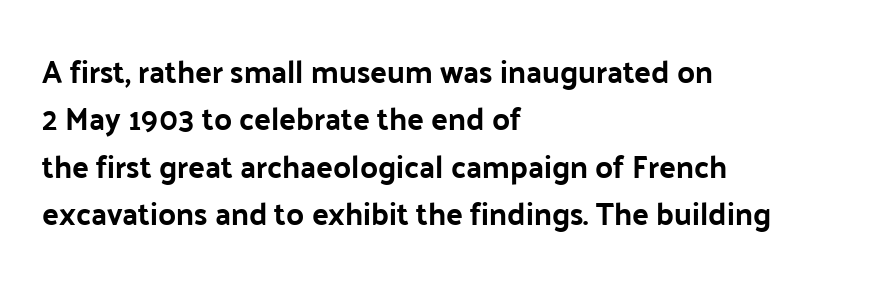
The image shows 31 px sans-serif type, upright; set left-aligned, normal line spacing (1.53x), normal letter spacing, not underlined; low stroke contrast and a medium x-height.
